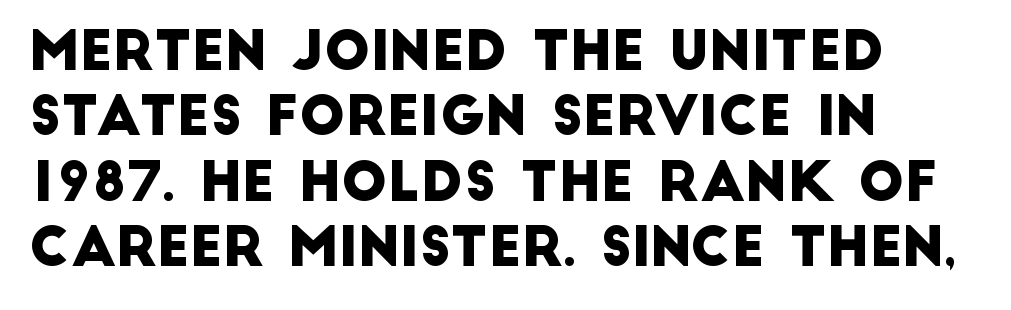
Q: Is the typeface a serif or a sans-serif typeface? A: Sans-serif.
Q: Is the text underlined? A: No.
Q: How is the paragraph aligned? A: Left-aligned.
Q: Is the spacing between letters normal or unusually wide? A: Normal.
Q: Width (condensed, normal, or wide)? A: Normal.
Q: Stroke contrast? A: Low.
Q: x-height? A: Large.
Q: Monospaced? A: No.
